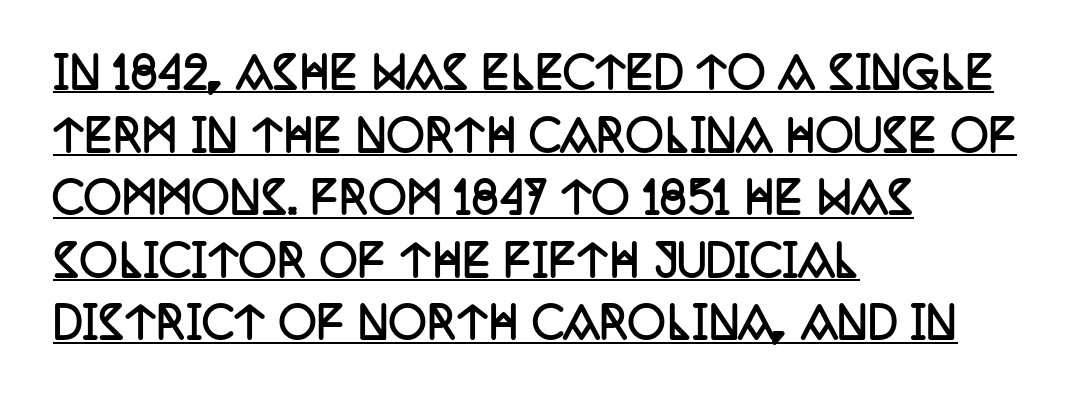
Q: Is the text bold? A: Yes.
Q: Is the text italic (slanted)? A: No, it is upright.
Q: Is the typeface a serif or a sans-serif typeface? A: Serif.
Q: Is the text underlined? A: Yes.
Q: How is the paragraph aligned? A: Left-aligned.
Q: Is the spacing between letters normal or unusually wide? A: Normal.
Q: Is the spacing between lines tight, normal or loose? A: Normal.
Q: Width (condensed, normal, or wide)? A: Condensed.
Q: Stroke contrast? A: Low.
Q: x-height? A: Large.
Q: Monospaced? A: No.
